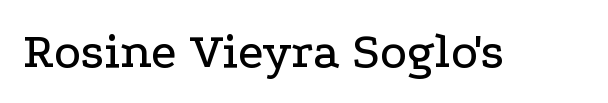
The image shows 51 px wide serif type, upright; set normal letter spacing, not underlined; low stroke contrast and a medium x-height.
